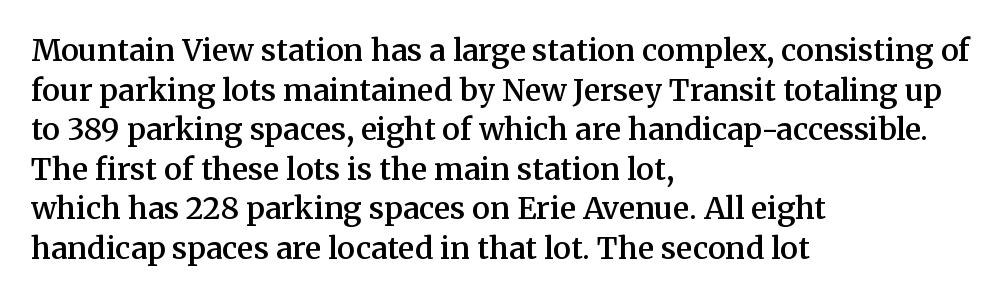
{"serif": "yes", "italic": "no", "bold": "semi", "weight": "semibold", "width": "normal", "stroke_contrast": "medium", "x_height": "medium", "monospaced": "no", "underline": "no", "align": "left", "line_spacing": "normal", "line_spacing_ratio": 1.32, "letter_spacing": "normal", "letter_spacing_em": 0.0, "glyph_px": 30}
